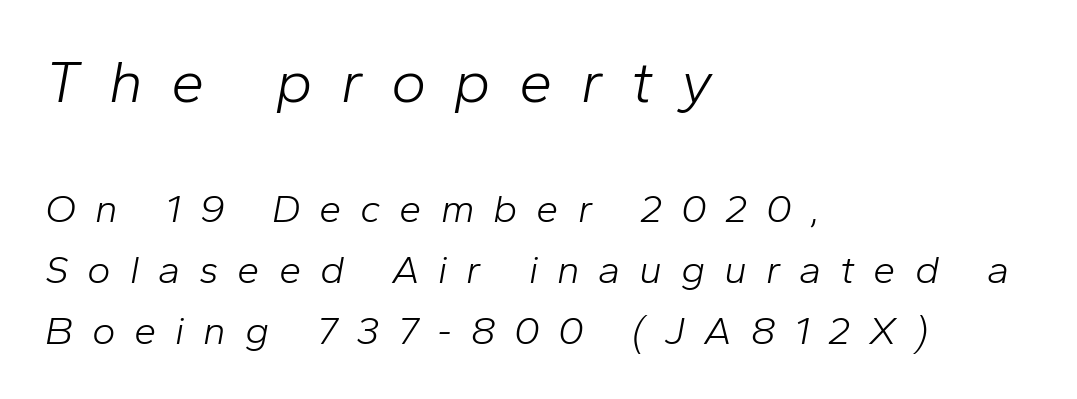
The strokes carry an ordinary text weight at most. Think of a printed novel: that variable character pitch is what you see here. Between these two stacked blocks, the higher one wins on size. A classic flush-left, rag-right setting is used for this passage.
